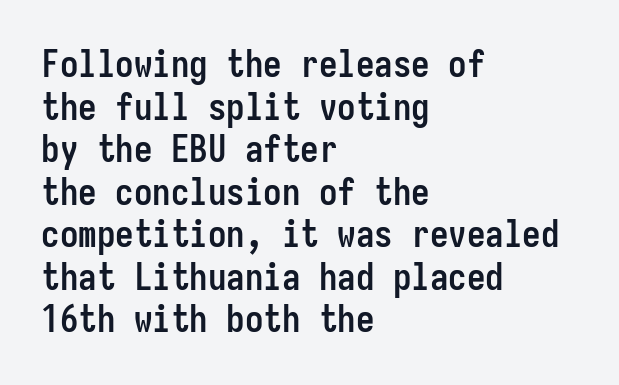
These words are printed bold, with thick strokes throughout. You can tell from the bare stems that sans-serif type was used. Which margin do the lines hug? The left one — the right edge is uneven. Nope, not italic — everything's standing straight.
